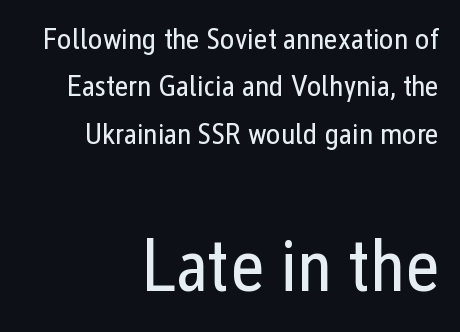
The paragraph shown leans on its right margin. Is this a fixed-width face? No — the glyphs have proportional, varying widths. Larger block? The one below; the one above is distinctly smaller. The space directly below the letters is spotless. The strokes carry an ordinary text weight at most.
